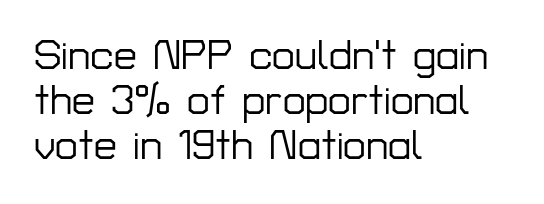
The image shows 41 px sans-serif type, upright; set left-aligned, tight line spacing (1.1x), normal letter spacing, not underlined; low stroke contrast and a medium x-height.
